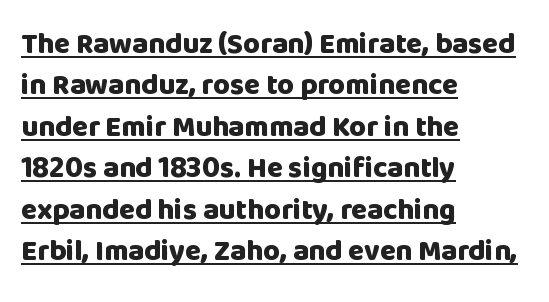
Q: Is the text bold? A: Yes.
Q: Is the text italic (slanted)? A: No, it is upright.
Q: Is the typeface a serif or a sans-serif typeface? A: Sans-serif.
Q: Is the text underlined? A: Yes.
Q: How is the paragraph aligned? A: Left-aligned.
Q: Is the spacing between letters normal or unusually wide? A: Normal.
Q: Is the spacing between lines tight, normal or loose? A: Normal.
Q: Width (condensed, normal, or wide)? A: Normal.
Q: Stroke contrast? A: Low.
Q: x-height? A: Large.
Q: Monospaced? A: No.
